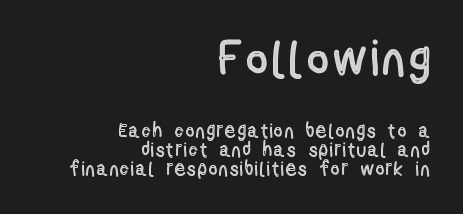
{"italic": "no", "width": "condensed", "x_height": "medium", "monospaced": "no", "underline": "no", "align": "right", "line_spacing": "tight", "line_spacing_ratio": 0.95, "larger_block": "first", "size_ratio": 2.5, "glyph_px": 50}
